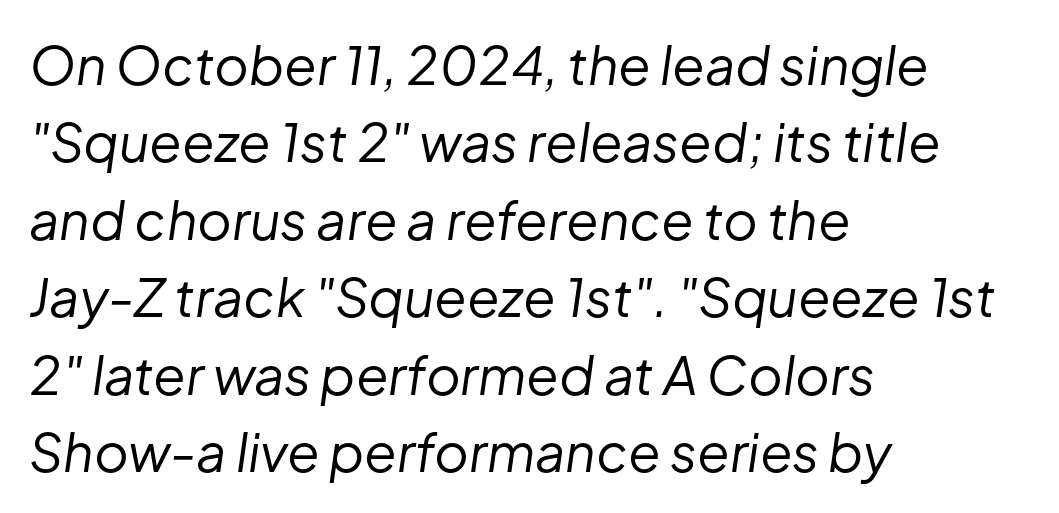
The image shows 53 px regular-weight type, italic (leaning right); set left-aligned, normal line spacing (1.46x), normal letter spacing, not underlined; low stroke contrast and a medium x-height.
